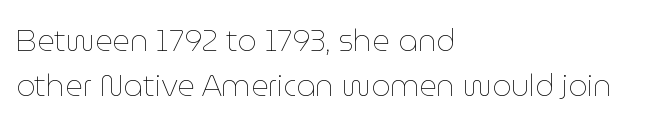
Q: Is the text bold? A: No.
Q: Is the text italic (slanted)? A: No, it is upright.
Q: Is the text underlined? A: No.
Q: How is the paragraph aligned? A: Left-aligned.
Q: Is the spacing between letters normal or unusually wide? A: Normal.
Q: Is the spacing between lines tight, normal or loose? A: Normal.
Q: Width (condensed, normal, or wide)? A: Normal.
Q: Stroke contrast? A: Low.
Q: x-height? A: Medium.
Q: Monospaced? A: No.
